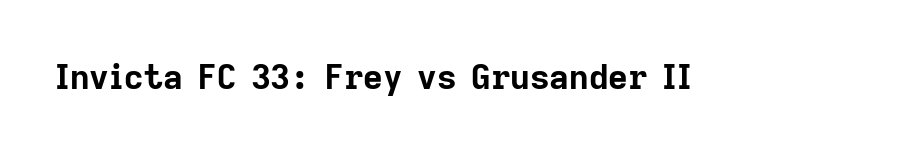
{"serif": "no", "italic": "no", "bold": "yes", "weight": "bold", "width": "normal", "stroke_contrast": "low", "x_height": "medium", "monospaced": "no", "underline": "no", "letter_spacing": "normal", "letter_spacing_em": 0.0, "glyph_px": 34}
